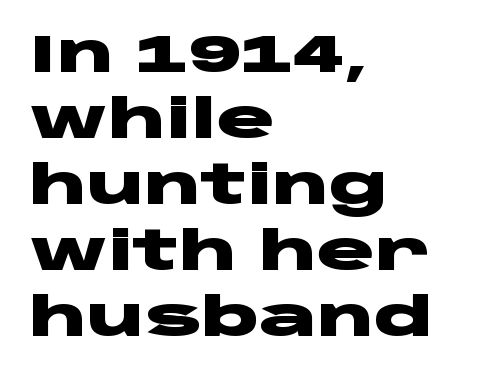
Q: Is the text bold? A: Yes.
Q: Is the text italic (slanted)? A: No, it is upright.
Q: Is the typeface a serif or a sans-serif typeface? A: Sans-serif.
Q: Is the text underlined? A: No.
Q: How is the paragraph aligned? A: Left-aligned.
Q: Is the spacing between letters normal or unusually wide? A: Normal.
Q: Width (condensed, normal, or wide)? A: Wide.
Q: Stroke contrast? A: Low.
Q: x-height? A: Large.
Q: Monospaced? A: No.
